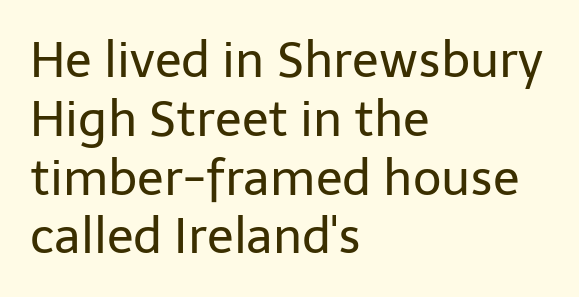
Q: Is the text bold? A: No.
Q: Is the text italic (slanted)? A: No, it is upright.
Q: Is the typeface a serif or a sans-serif typeface? A: Sans-serif.
Q: Is the text underlined? A: No.
Q: How is the paragraph aligned? A: Left-aligned.
Q: Is the spacing between letters normal or unusually wide? A: Normal.
Q: Width (condensed, normal, or wide)? A: Normal.
Q: Stroke contrast? A: Low.
Q: x-height? A: Medium.
Q: Monospaced? A: No.
